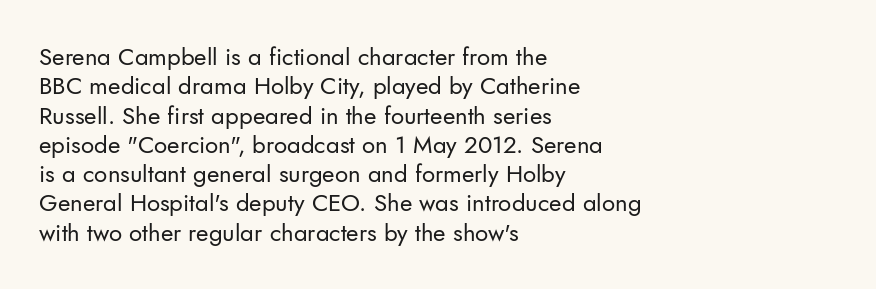
Notice how the stems are strictly vertical — no italics here. Standard letterfit; no display-style spreading of the glyphs. The space beneath each line is pristine and unruled. Counters stay open thanks to moderate or lighter strokes. A classic flush-left, rag-right setting is used for this passage.
